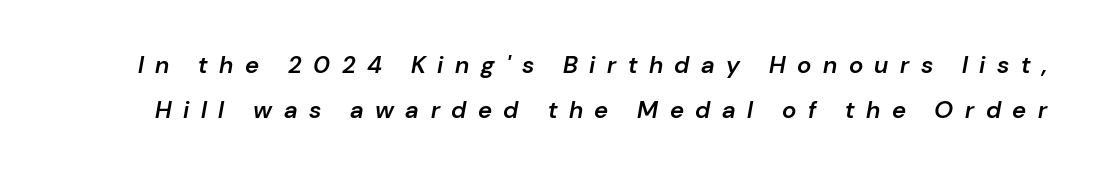
The image shows 24 px text type, italic (leaning right); set line spacing 1.89x, unusually wide letter spacing (+0.48 em), not underlined.
